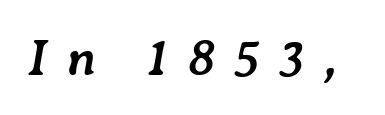
Q: Is the text bold? A: Yes.
Q: Is the text italic (slanted)? A: Yes, it leans right by about 7 degrees.
Q: Is the text underlined? A: No.
Q: Is the spacing between letters normal or unusually wide? A: Unusually wide.
Q: Width (condensed, normal, or wide)? A: Normal.
Q: Stroke contrast? A: Low.
Q: x-height? A: Medium.
Q: Monospaced? A: No.
